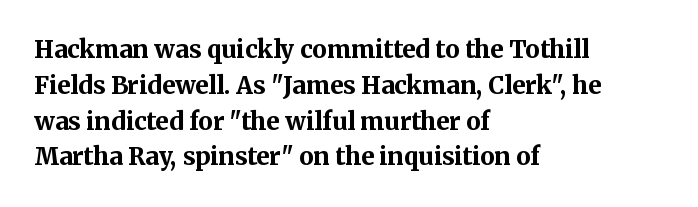
{"italic": "no", "bold": "yes", "underline": "no", "align": "left", "line_spacing": "normal", "line_spacing_ratio": 1.49, "letter_spacing": "normal", "letter_spacing_em": 0.0, "glyph_px": 24}
